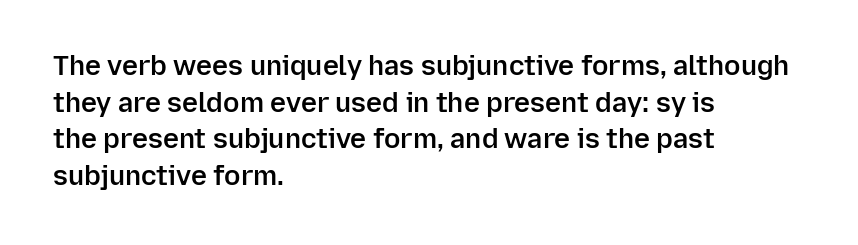
Q: Is the text bold? A: Semi-bold.
Q: Is the text italic (slanted)? A: No, it is upright.
Q: Is the text underlined? A: No.
Q: How is the paragraph aligned? A: Left-aligned.
Q: Is the spacing between letters normal or unusually wide? A: Normal.
Q: Is the spacing between lines tight, normal or loose? A: Normal.
